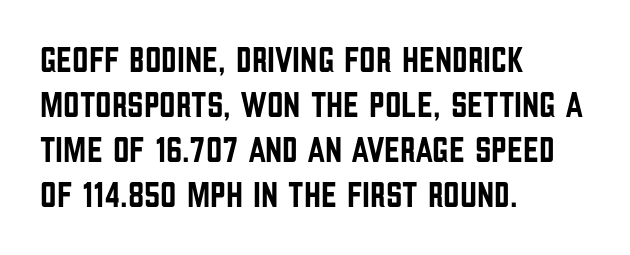
Q: Is the text italic (slanted)? A: No, it is upright.
Q: Is the typeface a serif or a sans-serif typeface? A: Sans-serif.
Q: Is the text underlined? A: No.
Q: How is the paragraph aligned? A: Left-aligned.
Q: Is the spacing between letters normal or unusually wide? A: Normal.
Q: Is the spacing between lines tight, normal or loose? A: Normal.
Q: Width (condensed, normal, or wide)? A: Condensed.
Q: Stroke contrast? A: Low.
Q: x-height? A: Large.
Q: Monospaced? A: No.
